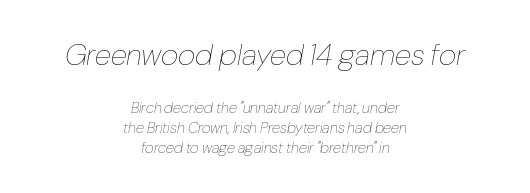
{"italic": "yes", "lean": "right", "slant_degrees": 10, "bold": "no", "weight": "thin", "width": "normal", "stroke_contrast": "low", "x_height": "medium", "monospaced": "no", "underline": "no", "align": "center", "line_spacing": "normal", "line_spacing_ratio": 1.31, "letter_spacing": "normal", "letter_spacing_em": 0.0, "larger_block": "first", "size_ratio": 2.0, "glyph_px": 30}
